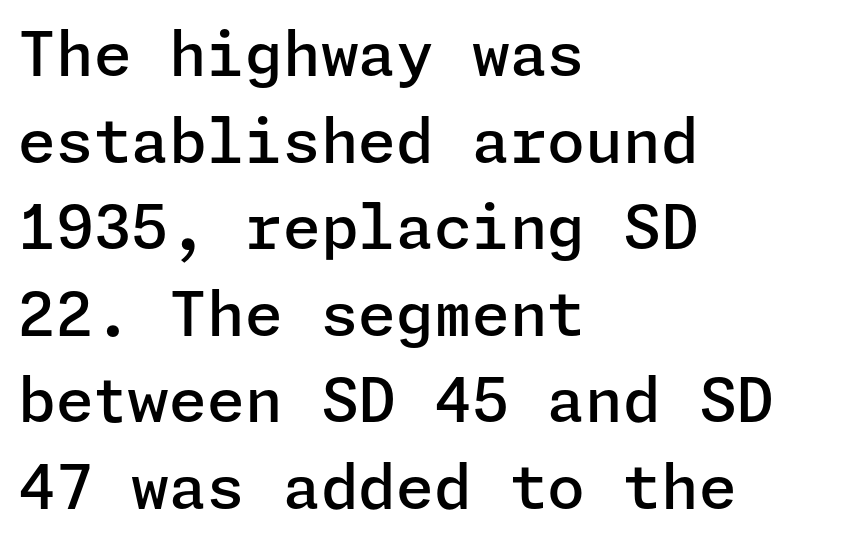
The image shows 61 px semibold sans-serif type, upright; set left-aligned, normal line spacing (1.42x), normal letter spacing, not underlined; low stroke contrast and a medium x-height.
